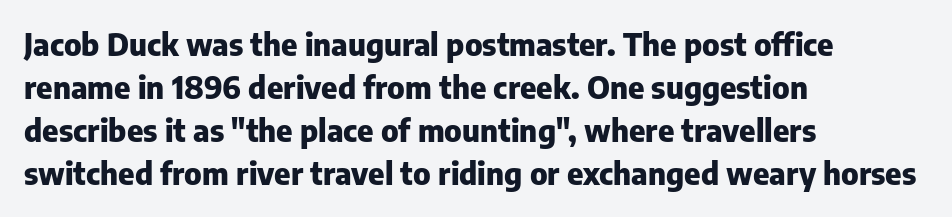
The type is set solid horizontally, with unmodified tracking. The paragraph shown leans on its left margin. This sample has the flowing, uneven cadence of proportional lettering. Heavy-handed strokes throughout: this text is bold. The area under the type is left untouched. Nope, no serifs anywhere on these letters.
